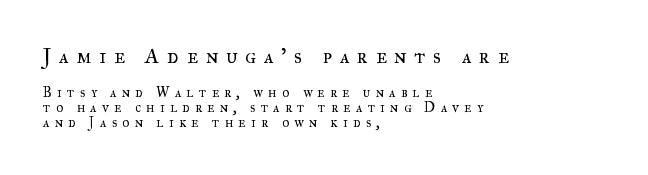
Q: Is the text bold? A: No.
Q: Is the text italic (slanted)? A: No, it is upright.
Q: Is the text underlined? A: No.
Q: How is the paragraph aligned? A: Left-aligned.
Q: Is the spacing between letters normal or unusually wide? A: Unusually wide.
Q: Is the spacing between lines tight, normal or loose? A: Tight.
Q: Which block of text is set in a larger size, the first (top) or the second (bottom)? A: The first (top) one.
